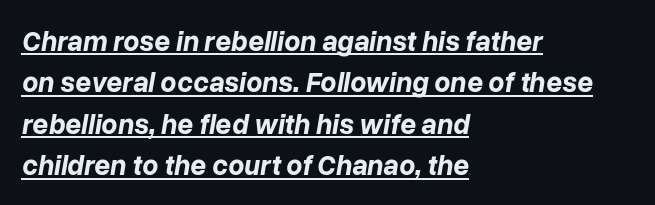
The image shows 28 px bold type, italic (leaning right); set left-aligned, normal line spacing (1.48x), normal letter spacing, underlined; low stroke contrast and a medium x-height.
